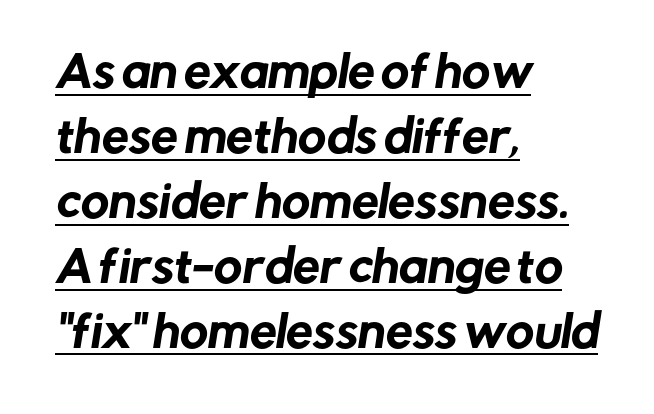
Q: Is the typeface a serif or a sans-serif typeface? A: Sans-serif.
Q: Is the text underlined? A: Yes.
Q: How is the paragraph aligned? A: Left-aligned.
Q: Is the spacing between letters normal or unusually wide? A: Normal.
Q: Is the spacing between lines tight, normal or loose? A: Normal.
Q: Width (condensed, normal, or wide)? A: Normal.
Q: Stroke contrast? A: Low.
Q: x-height? A: Medium.
Q: Monospaced? A: No.
